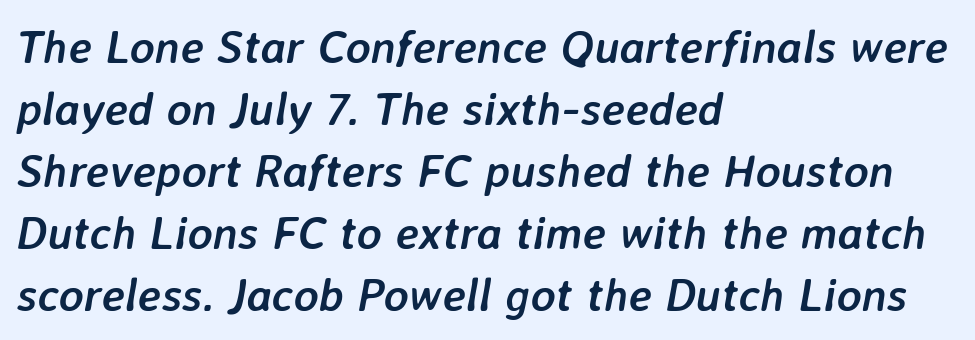
The face used here is proportionally spaced, like ordinary book or web type. Rendered with sloped, italic letterforms. These lines are set flush left with a ragged right edge. Observe the ordinary spacing: letters are neighbours, not strangers. Plain, unruled lines of type.
